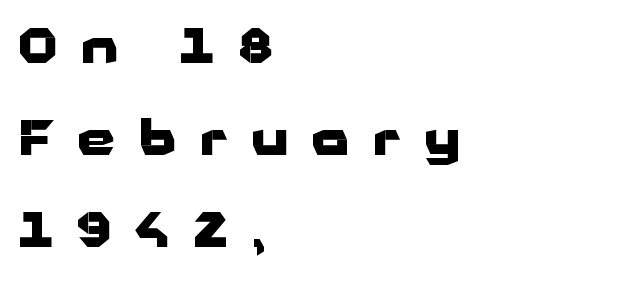
The image shows 48 px heavy, wide sans-serif type, upright; set left-aligned, loose line spacing (1.92x), unusually wide letter spacing (+0.5 em), not underlined; low stroke contrast and a medium x-height.
